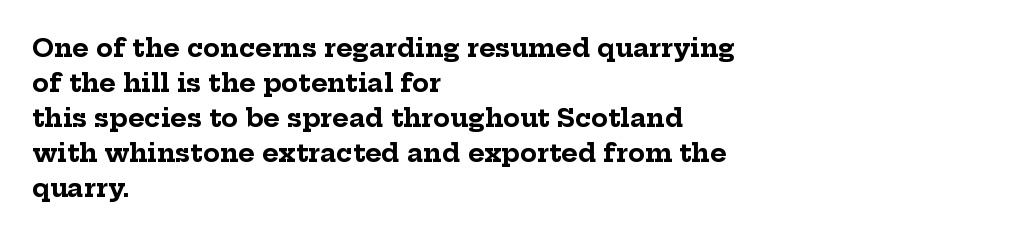
The image shows 25 px bold type, upright; set left-aligned, normal line spacing (1.4x), normal letter spacing, not underlined.
